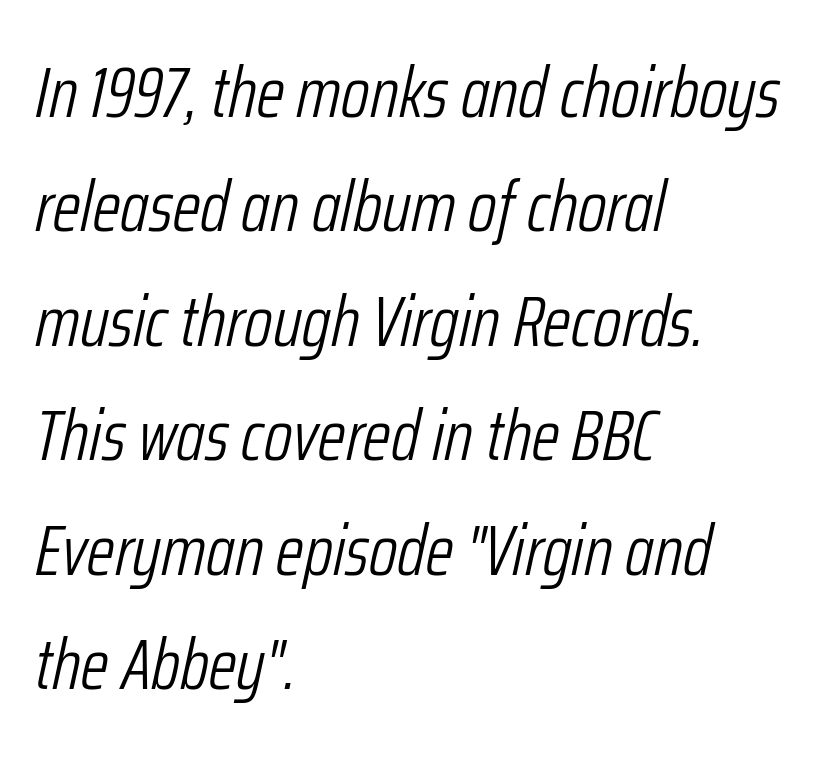
Every row of glyphs begins at an identical x-position on the left. The space between consecutive lines is moderate. This rendering features lettering with no underline. Here the designer chose a conventional face with non-uniform glyph widths. Counters stay open thanks to moderate or lighter strokes. The face used here has a pronounced slope to its letters.
